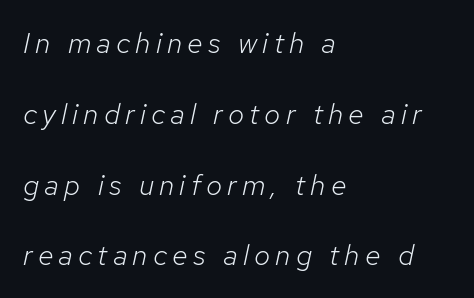
{"italic": "yes", "lean": "right", "slant_degrees": 12, "bold": "no", "weight": "light", "width": "normal", "stroke_contrast": "low", "x_height": "medium", "monospaced": "no", "underline": "no", "align": "left", "line_spacing": "loose", "line_spacing_ratio": 2.44, "glyph_px": 29}
